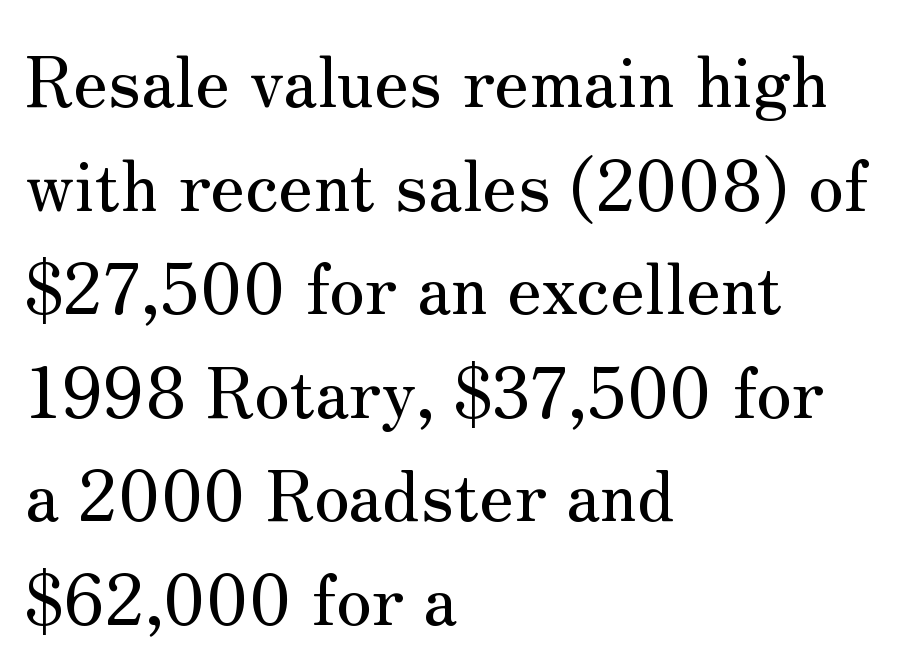
The image shows 70 px serif type, upright; set left-aligned, normal line spacing (1.48x), normal letter spacing, not underlined; medium stroke contrast and a small x-height.
